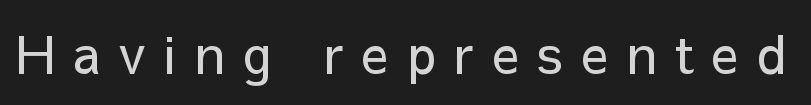
{"serif": "no", "italic": "no", "bold": "no", "weight": "regular", "width": "normal", "stroke_contrast": "low", "x_height": "medium", "monospaced": "no", "underline": "no", "letter_spacing": "wide", "letter_spacing_em": 0.35, "glyph_px": 52}
